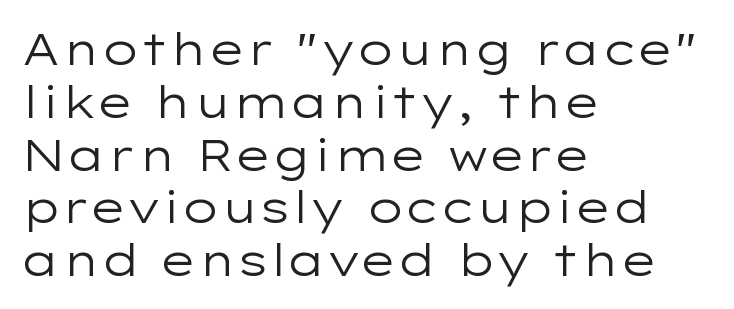
The image shows 44 px regular-weight, wide sans-serif type, upright; set left-aligned, line spacing 1.2x, normal letter spacing, not underlined; low stroke contrast and a medium x-height.
